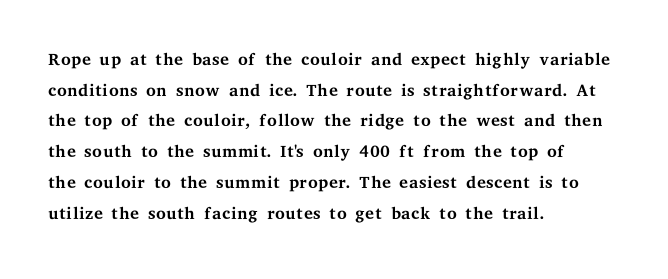
The image shows 25 px text type, upright; set left-aligned, line spacing 1.23x, normal letter spacing, not underlined.
